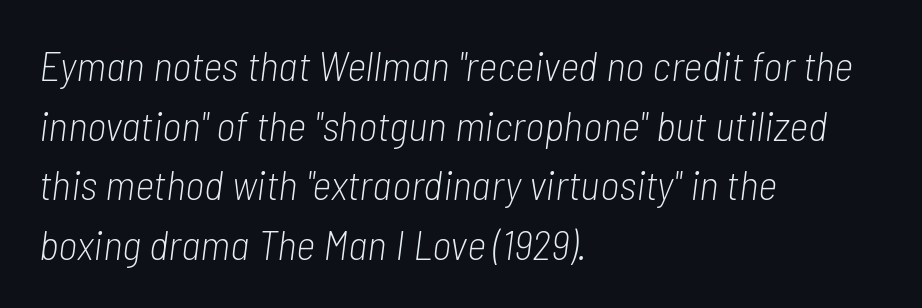
Q: Is the text bold? A: No.
Q: Is the text italic (slanted)? A: Yes, it leans right by about 7 degrees.
Q: Is the text underlined? A: No.
Q: How is the paragraph aligned? A: Left-aligned.
Q: Is the spacing between letters normal or unusually wide? A: Normal.
Q: Is the spacing between lines tight, normal or loose? A: Normal.
Q: Width (condensed, normal, or wide)? A: Condensed.
Q: Stroke contrast? A: Low.
Q: x-height? A: Medium.
Q: Monospaced? A: No.
